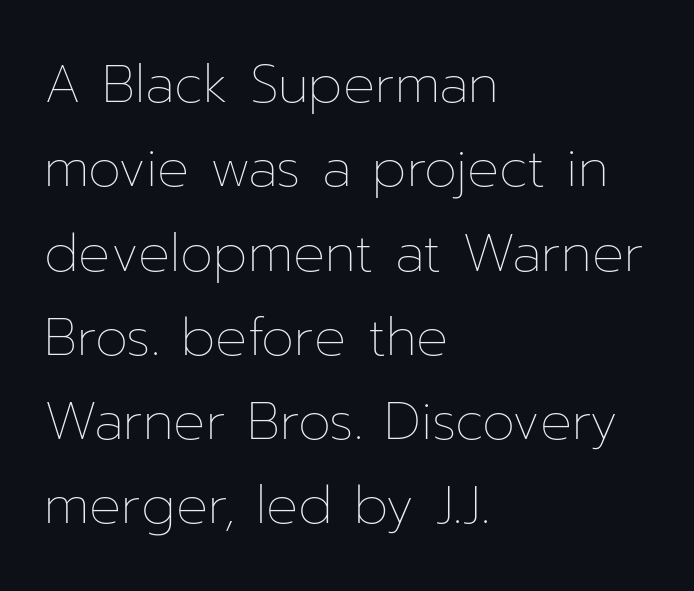
{"italic": "no", "bold": "no", "weight": "thin", "width": "normal", "stroke_contrast": "low", "x_height": "medium", "monospaced": "no", "underline": "no", "align": "left", "line_spacing": "normal", "line_spacing_ratio": 1.59, "letter_spacing": "normal", "letter_spacing_em": 0.0, "glyph_px": 53}
